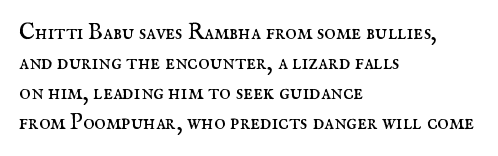
Reading down the column, the eye jumps a familiar distance to each next line. Left-aligned paragraph, ragged on the right. Check under the words: just untouched page. Nope, not italic — everything's standing straight.
